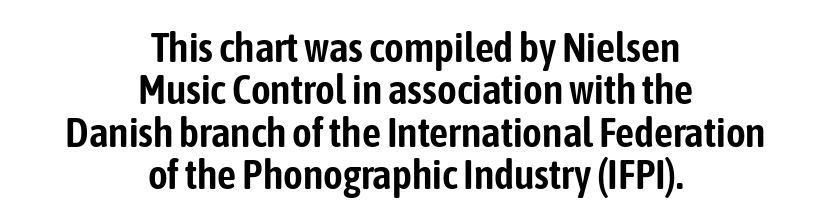
Observe the ordinary spacing: letters are neighbours, not strangers. Character widths vary here, with narrow letters taking less room than wide ones. Horizontally, the lines are justified to the midpoint only. Stroke terminals: plain, sans-serif.
